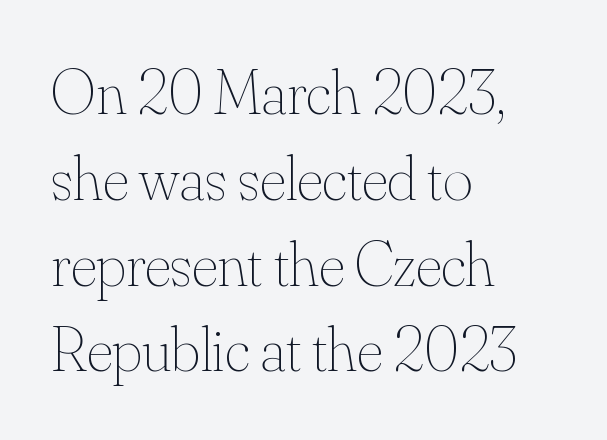
{"italic": "no", "bold": "no", "weight": "thin", "width": "normal", "stroke_contrast": "medium", "x_height": "small", "monospaced": "no", "underline": "no", "align": "left", "line_spacing": "normal", "line_spacing_ratio": 1.34, "letter_spacing": "normal", "letter_spacing_em": 0.0, "glyph_px": 64}
